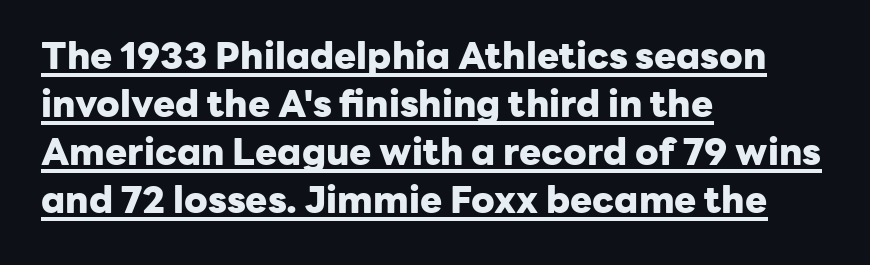
{"serif": "no", "italic": "no", "bold": "yes", "weight": "heavy", "width": "normal", "stroke_contrast": "low", "x_height": "medium", "monospaced": "no", "underline": "yes", "align": "left", "line_spacing": "normal", "line_spacing_ratio": 1.3, "letter_spacing": "normal", "letter_spacing_em": 0.0, "glyph_px": 37}
